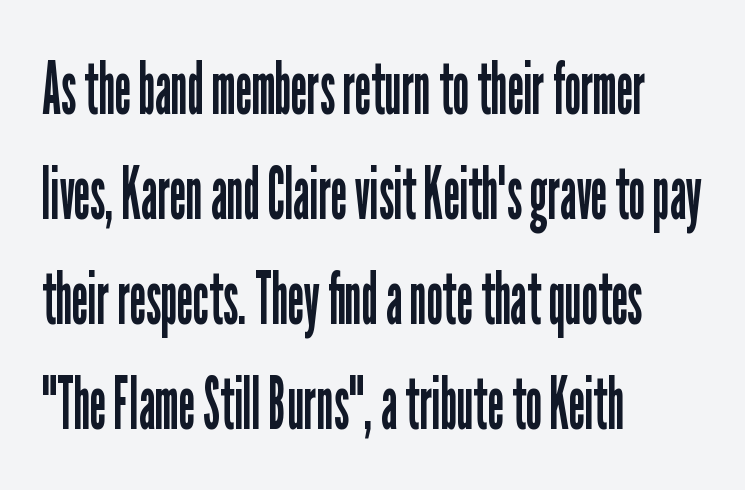
Q: Is the text bold? A: No.
Q: Is the text italic (slanted)? A: No, it is upright.
Q: Is the typeface a serif or a sans-serif typeface? A: Sans-serif.
Q: Is the text underlined? A: No.
Q: How is the paragraph aligned? A: Left-aligned.
Q: Is the spacing between letters normal or unusually wide? A: Normal.
Q: Is the spacing between lines tight, normal or loose? A: Normal.
Q: Width (condensed, normal, or wide)? A: Condensed.
Q: Stroke contrast? A: Low.
Q: x-height? A: Medium.
Q: Monospaced? A: No.
